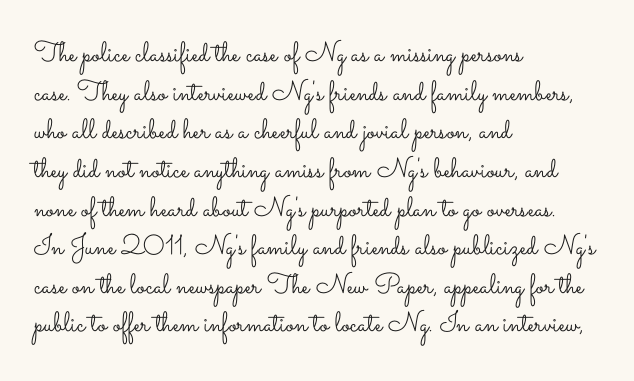
{"bold": "no", "weight": "light", "width": "wide", "stroke_contrast": "low", "x_height": "small", "monospaced": "no", "underline": "no", "align": "left", "line_spacing": "normal", "line_spacing_ratio": 1.38, "letter_spacing": "normal", "letter_spacing_em": 0.0, "glyph_px": 28}
